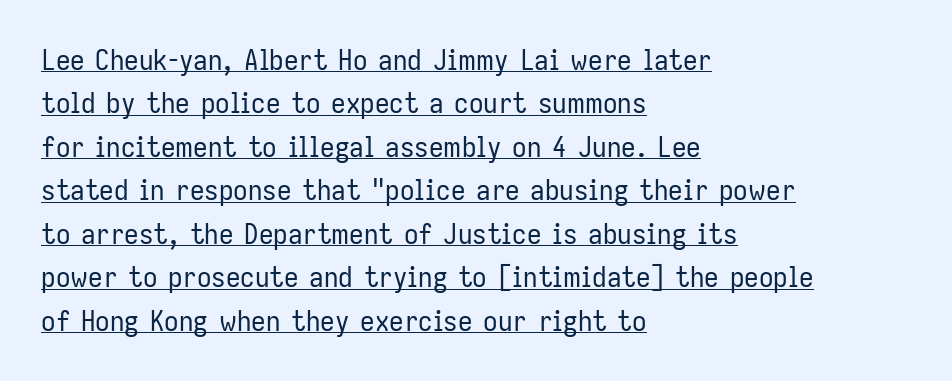
The image shows 29 px regular-weight, condensed sans-serif type, upright; set left-aligned, normal line spacing (1.5x), normal letter spacing, underlined; low stroke contrast and a medium x-height.
